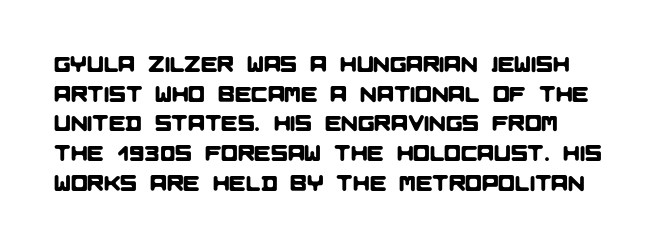
Look at the tracking — it's just the regular setting, nothing added. Quick note: interline space is typical. Quick note: underline off.
